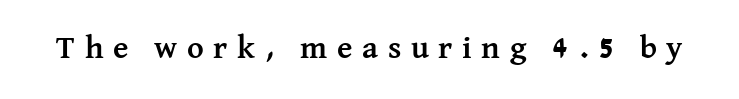
The image shows 32 px semibold serif type, upright; set unusually wide letter spacing (+0.3 em), not underlined; medium stroke contrast and a medium x-height.
